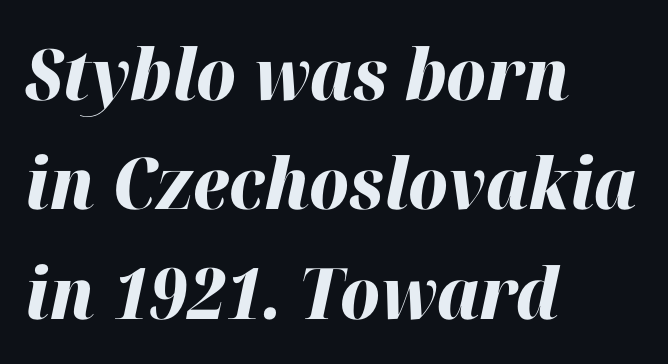
{"italic": "yes", "lean": "right", "slant_degrees": 12, "bold": "yes", "weight": "heavy", "width": "normal", "stroke_contrast": "high", "x_height": "medium", "monospaced": "no", "underline": "no", "align": "left", "line_spacing": "normal", "line_spacing_ratio": 1.54, "letter_spacing": "normal", "letter_spacing_em": 0.0, "glyph_px": 71}
